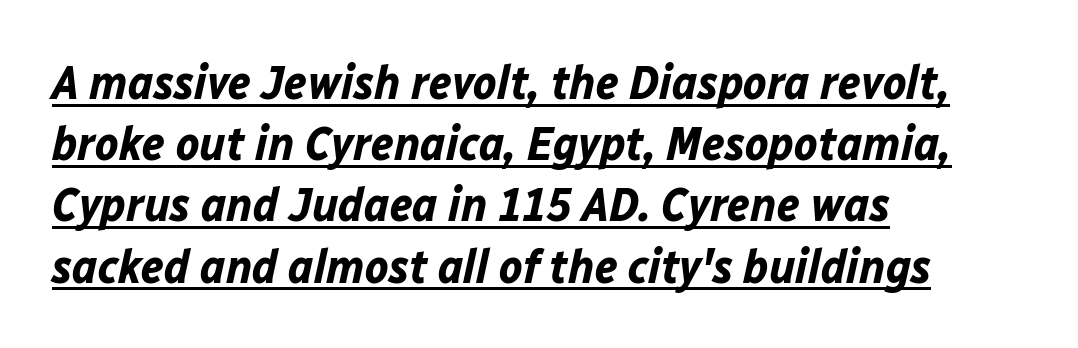
These lines carry a lot of weight — the face is fully bold. Characters follow at the spacing the type designer built in. If you drew a ruler down the left edge, every line would touch it. It's the slanting kind of type.
